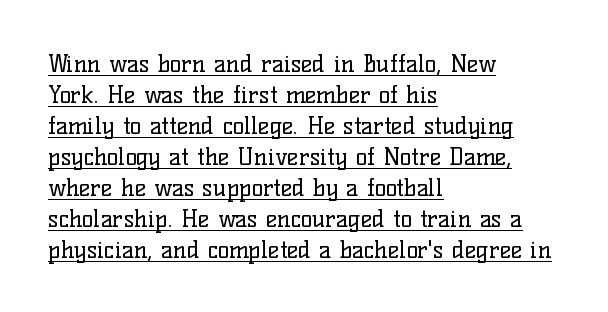
{"italic": "no", "bold": "no", "underline": "yes", "align": "left", "line_spacing": "normal", "line_spacing_ratio": 1.29, "letter_spacing": "normal", "letter_spacing_em": 0.0, "glyph_px": 24}
